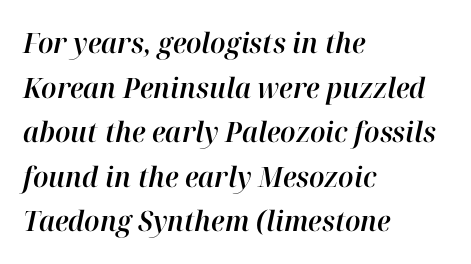
Q: Is the text italic (slanted)? A: Yes, it leans right by about 12 degrees.
Q: Is the text underlined? A: No.
Q: How is the paragraph aligned? A: Left-aligned.
Q: Is the spacing between letters normal or unusually wide? A: Normal.
Q: Is the spacing between lines tight, normal or loose? A: Normal.
Q: Width (condensed, normal, or wide)? A: Normal.
Q: Stroke contrast? A: High.
Q: x-height? A: Medium.
Q: Monospaced? A: No.
